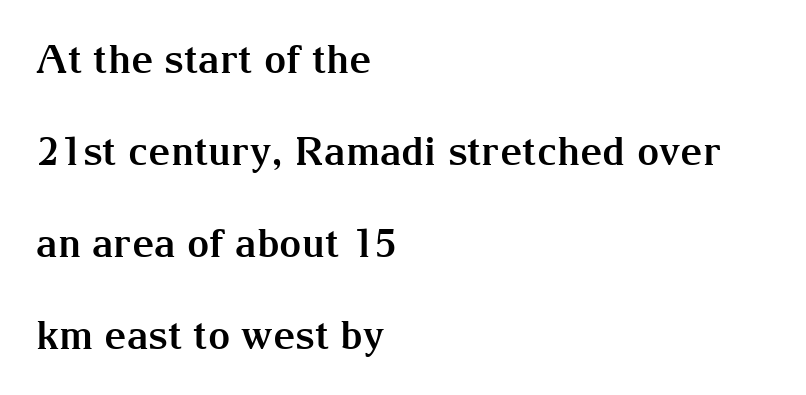
What kind of face is this? One with serifs. The rendering keeps characters at their native spacing. The face used here is proportionally spaced, like ordinary book or web type. Is the type bold? Yes — the strokes are clearly thick and heavy. Horizontally, the lines are justified to the leading edge only. It's the straight-up-and-down kind of type.
